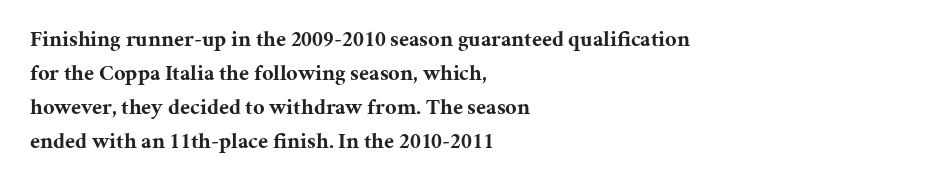
The image shows 22 px bold type, upright; set left-aligned, normal line spacing (1.55x), normal letter spacing, not underlined.
